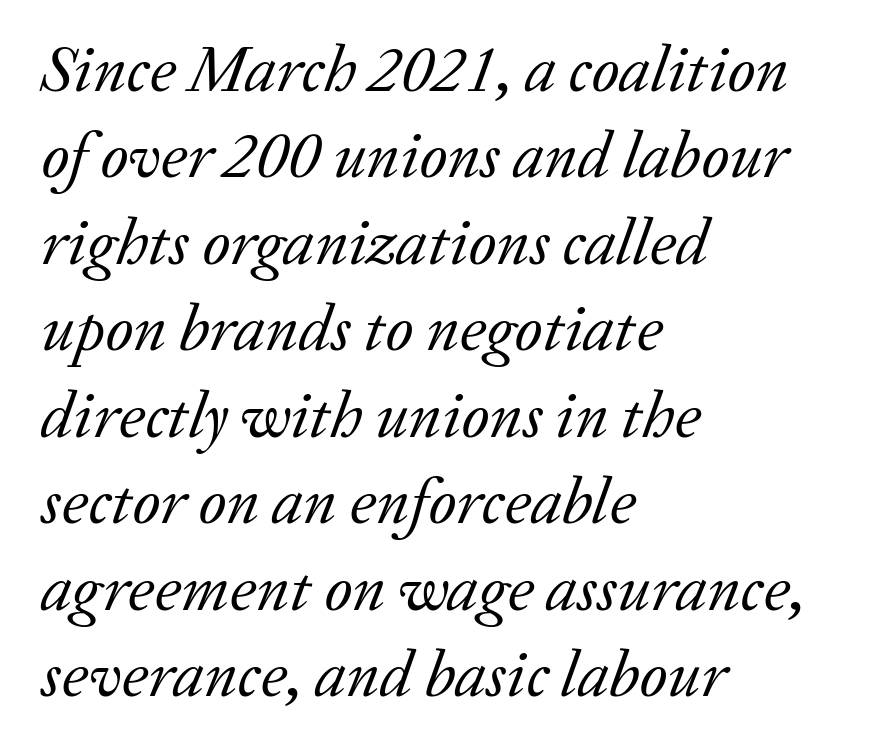
Q: Is the text bold? A: No.
Q: Is the text italic (slanted)? A: Yes, it leans right by about 20 degrees.
Q: Is the typeface a serif or a sans-serif typeface? A: Serif.
Q: Is the text underlined? A: No.
Q: How is the paragraph aligned? A: Left-aligned.
Q: Is the spacing between letters normal or unusually wide? A: Normal.
Q: Is the spacing between lines tight, normal or loose? A: Normal.
Q: Width (condensed, normal, or wide)? A: Normal.
Q: Stroke contrast? A: Low.
Q: x-height? A: Medium.
Q: Monospaced? A: No.
